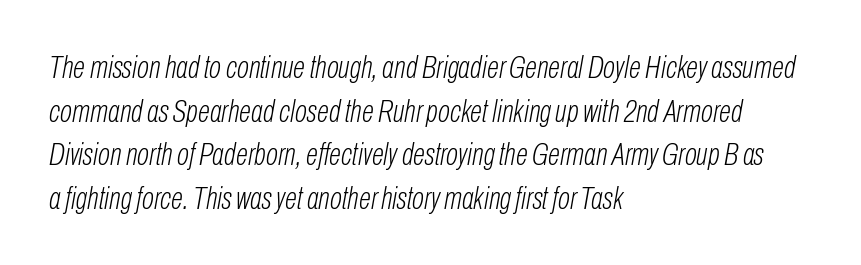
{"italic": "yes", "lean": "right", "slant_degrees": 10, "bold": "no", "weight": "light", "width": "condensed", "stroke_contrast": "low", "x_height": "medium", "monospaced": "no", "underline": "no", "align": "left", "line_spacing": "normal", "line_spacing_ratio": 1.36, "letter_spacing": "normal", "letter_spacing_em": 0.0, "glyph_px": 32}
